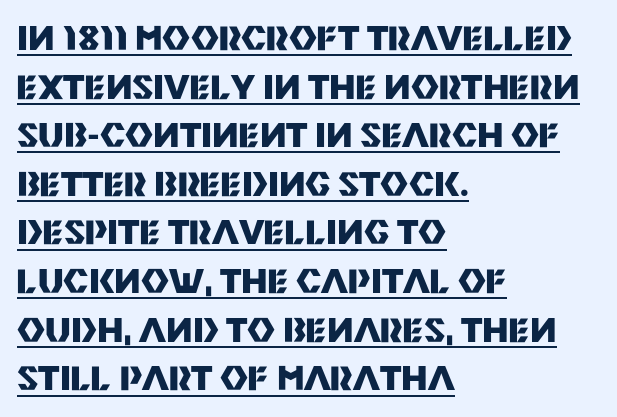
{"serif": "no", "italic": "no", "bold": "yes", "weight": "heavy", "width": "normal", "stroke_contrast": "medium", "x_height": "large", "monospaced": "no", "underline": "yes", "align": "left", "line_spacing": "normal", "line_spacing_ratio": 1.43, "letter_spacing": "normal", "letter_spacing_em": 0.0, "glyph_px": 34}
